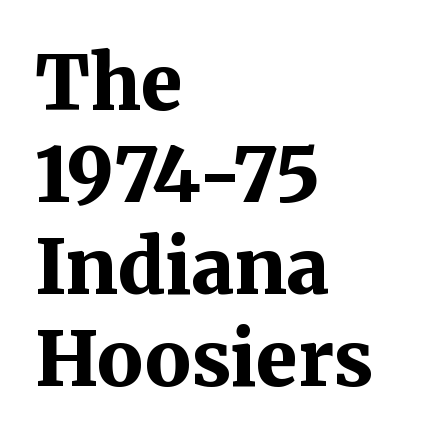
The image shows 76 px bold serif type, upright; set left-aligned, line spacing 1.21x, normal letter spacing, not underlined; medium stroke contrast and a medium x-height.
